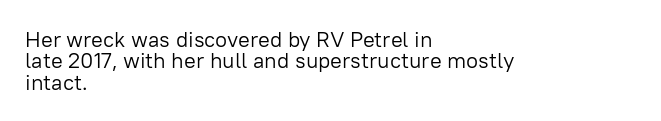
Q: Is the text bold? A: No.
Q: Is the text italic (slanted)? A: No, it is upright.
Q: Is the text underlined? A: No.
Q: How is the paragraph aligned? A: Left-aligned.
Q: Is the spacing between letters normal or unusually wide? A: Normal.
Q: Is the spacing between lines tight, normal or loose? A: Tight.
